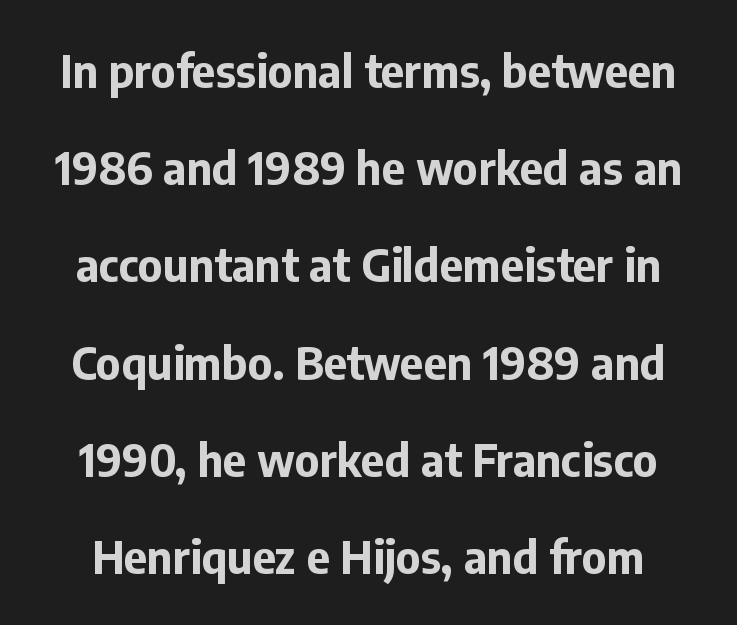
{"serif": "no", "italic": "no", "bold": "yes", "weight": "bold", "width": "normal", "stroke_contrast": "low", "x_height": "medium", "monospaced": "no", "underline": "no", "line_spacing": "loose", "line_spacing_ratio": 2.16, "letter_spacing": "normal", "letter_spacing_em": 0.0, "glyph_px": 45}
